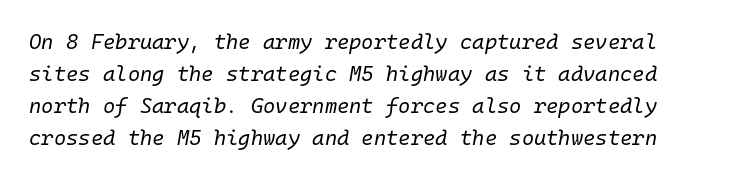
The space between consecutive lines is moderate. The tracking reads as untouched default to a designer's eye. Would a proofreader flag this as italicized? Yes. The font is comparable to plain body text, perhaps lighter.
